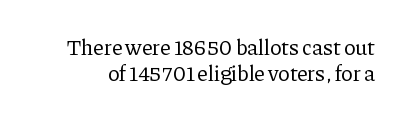
The image shows 22 px text type, upright; set line spacing 1.16x, normal letter spacing, not underlined.
